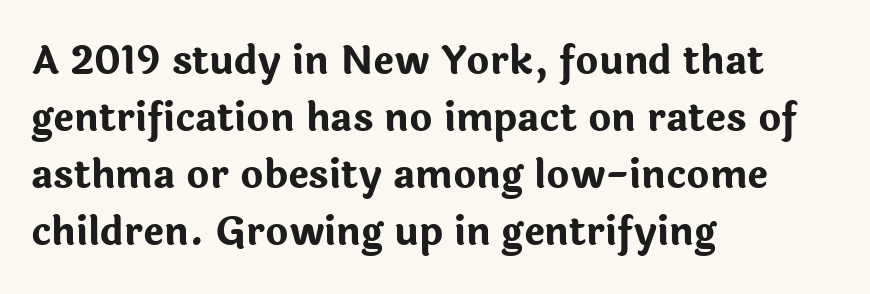
{"serif": "no", "italic": "no", "bold": "yes", "weight": "bold", "width": "normal", "stroke_contrast": "low", "x_height": "medium", "monospaced": "no", "underline": "no", "align": "left", "line_spacing": "normal", "line_spacing_ratio": 1.46, "letter_spacing": "normal", "letter_spacing_em": 0.0, "glyph_px": 39}
